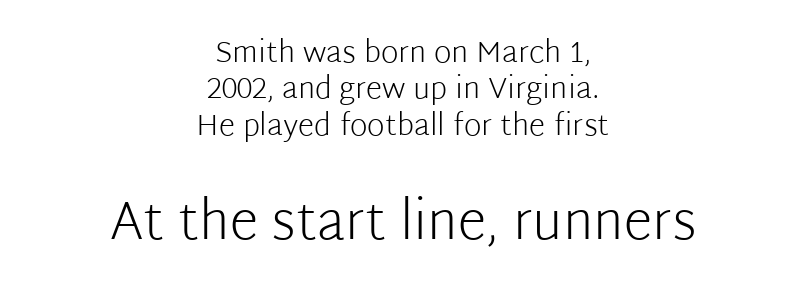
No feet cap the strokes, marking this as sans-serif type. This sample has the flowing, uneven cadence of proportional lettering. Type without underlining. The face used here appears at its bigger size in the lower chunk. Does the lettering tilt? It doesn't — this is upright. Nobody touched the tracking dial on this one.
